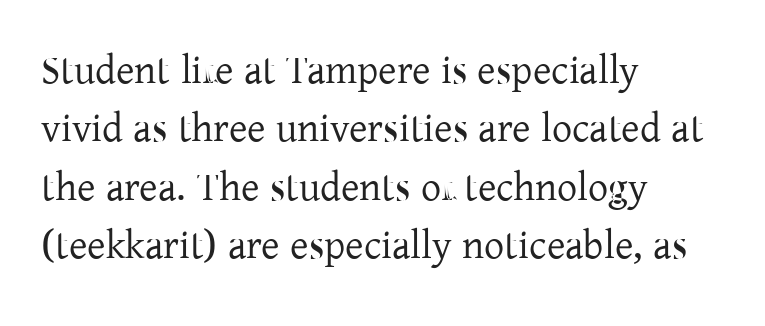
{"serif": "yes", "italic": "no", "bold": "no", "weight": "regular", "width": "normal", "stroke_contrast": "low", "x_height": "medium", "monospaced": "no", "underline": "no", "align": "left", "line_spacing": "normal", "line_spacing_ratio": 1.46, "letter_spacing": "normal", "letter_spacing_em": 0.0, "glyph_px": 40}
